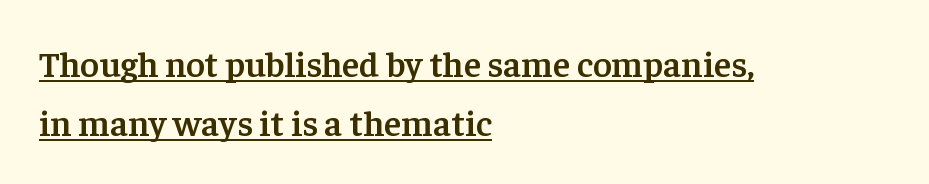
{"serif": "yes", "italic": "no", "bold": "semi", "weight": "semibold", "width": "normal", "stroke_contrast": "low", "x_height": "medium", "monospaced": "no", "underline": "yes", "align": "left", "line_spacing": "normal", "line_spacing_ratio": 1.64, "letter_spacing": "normal", "letter_spacing_em": 0.0, "glyph_px": 36}
